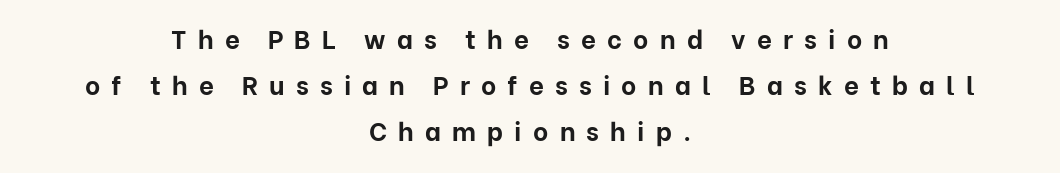
Q: Is the text bold? A: Yes.
Q: Is the text italic (slanted)? A: No, it is upright.
Q: Is the text underlined? A: No.
Q: How is the paragraph aligned? A: Centered.
Q: Is the spacing between letters normal or unusually wide? A: Unusually wide.
